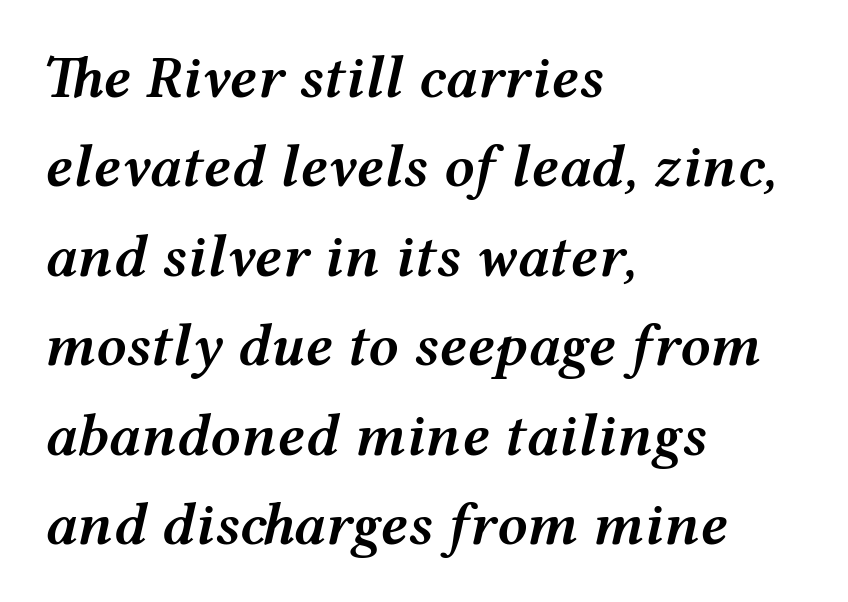
The image shows 60 px semibold, wide type, italic (leaning right); set left-aligned, normal line spacing (1.49x), normal letter spacing, not underlined; medium stroke contrast and a medium x-height.
